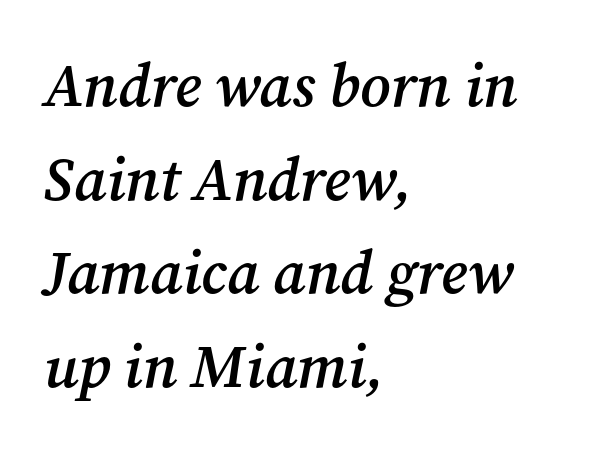
The image shows 60 px semibold serif type, italic (leaning right); set left-aligned, normal line spacing (1.56x), normal letter spacing, not underlined; medium stroke contrast and a medium x-height.
